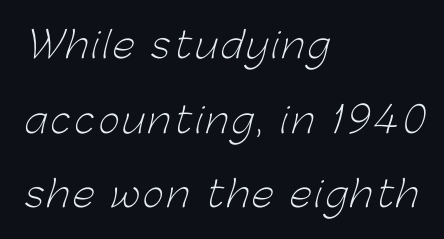
Grotesque or geometric, the face here clearly has no serifs. The words here are not underlined. Varying glyph widths throughout — classic text-font behaviour. Stems here are at most as thick as an everyday book face. Is the block centered? No — it sits flush against the left margin.
